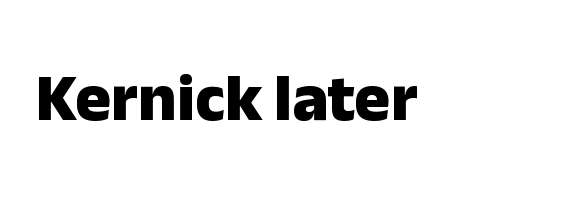
Quick note: not italic, upright. The passage shown is typeset with a sans-serif family. A dark, heavy texture on the line: the type is bold. Descender tails drop into unmarked territory. The letters sit at their default tracking, neither squeezed nor spread.
